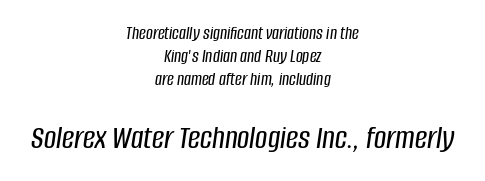
{"italic": "yes", "lean": "right", "slant_degrees": 8, "width": "condensed", "stroke_contrast": "low", "x_height": "large", "monospaced": "no", "underline": "no", "align": "center", "line_spacing_ratio": 1.21, "letter_spacing": "normal", "letter_spacing_em": 0.0, "larger_block": "second", "size_ratio": 1.79, "glyph_px": 34}
